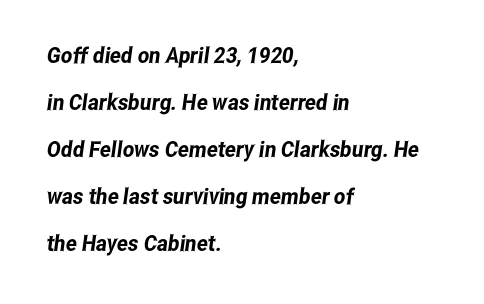
Q: Is the text underlined? A: No.
Q: How is the paragraph aligned? A: Left-aligned.
Q: Is the spacing between letters normal or unusually wide? A: Normal.
Q: Is the spacing between lines tight, normal or loose? A: Loose.
